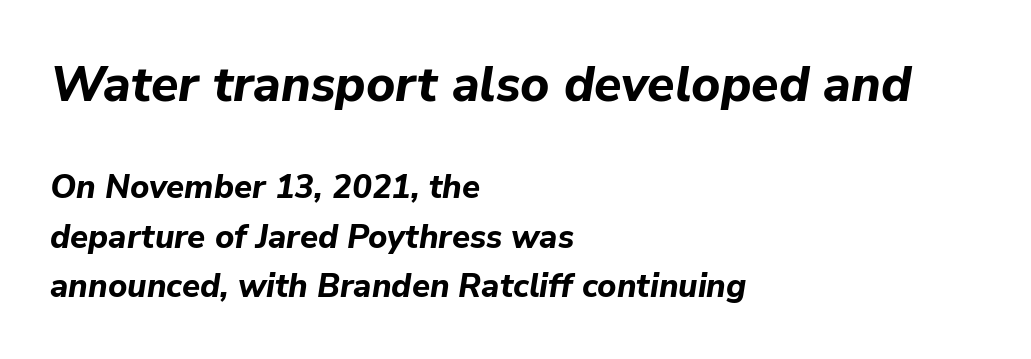
Q: Is the text bold? A: Yes.
Q: Is the text italic (slanted)? A: Yes, it leans right by about 9 degrees.
Q: Is the text underlined? A: No.
Q: How is the paragraph aligned? A: Left-aligned.
Q: Is the spacing between letters normal or unusually wide? A: Normal.
Q: Is the spacing between lines tight, normal or loose? A: Normal.
Q: Which block of text is set in a larger size, the first (top) or the second (bottom)? A: The first (top) one.
Q: Width (condensed, normal, or wide)? A: Normal.
Q: Stroke contrast? A: Low.
Q: x-height? A: Medium.
Q: Monospaced? A: No.
